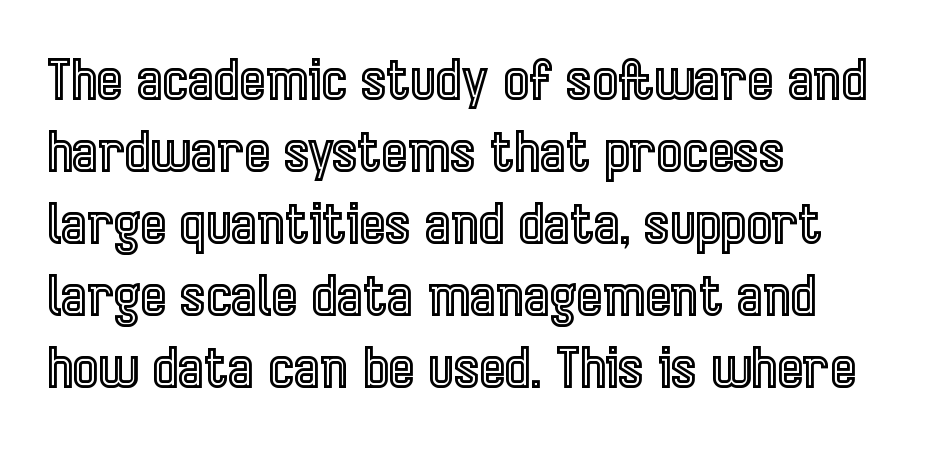
Q: Is the text italic (slanted)? A: No, it is upright.
Q: Is the text underlined? A: No.
Q: How is the paragraph aligned? A: Left-aligned.
Q: Is the spacing between letters normal or unusually wide? A: Normal.
Q: Is the spacing between lines tight, normal or loose? A: Normal.
Q: Width (condensed, normal, or wide)? A: Condensed.
Q: x-height? A: Medium.
Q: Monospaced? A: No.
